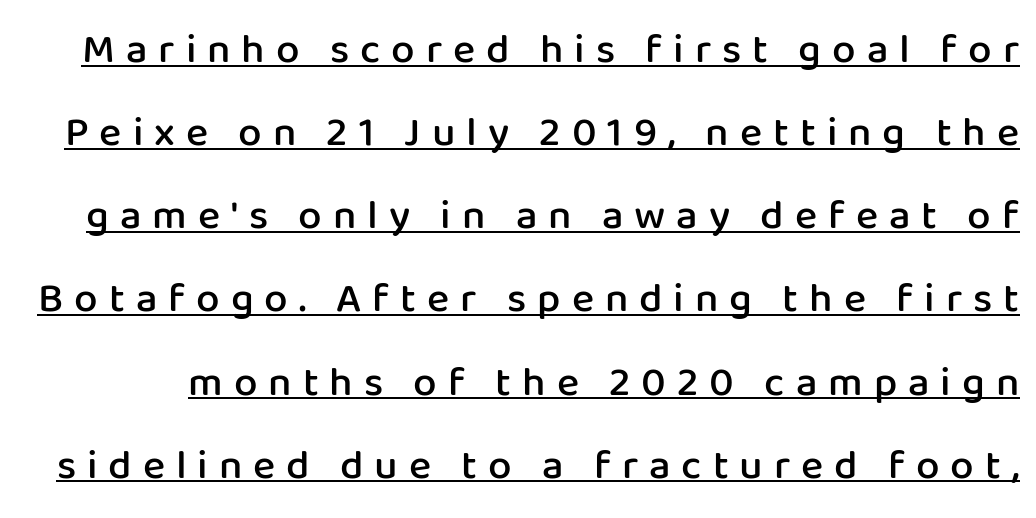
Q: Is the text bold? A: Semi-bold.
Q: Is the text italic (slanted)? A: No, it is upright.
Q: Is the typeface a serif or a sans-serif typeface? A: Sans-serif.
Q: Is the text underlined? A: Yes.
Q: Is the spacing between letters normal or unusually wide? A: Unusually wide.
Q: Is the spacing between lines tight, normal or loose? A: Loose.
Q: Width (condensed, normal, or wide)? A: Normal.
Q: Stroke contrast? A: Low.
Q: x-height? A: Medium.
Q: Monospaced? A: No.
